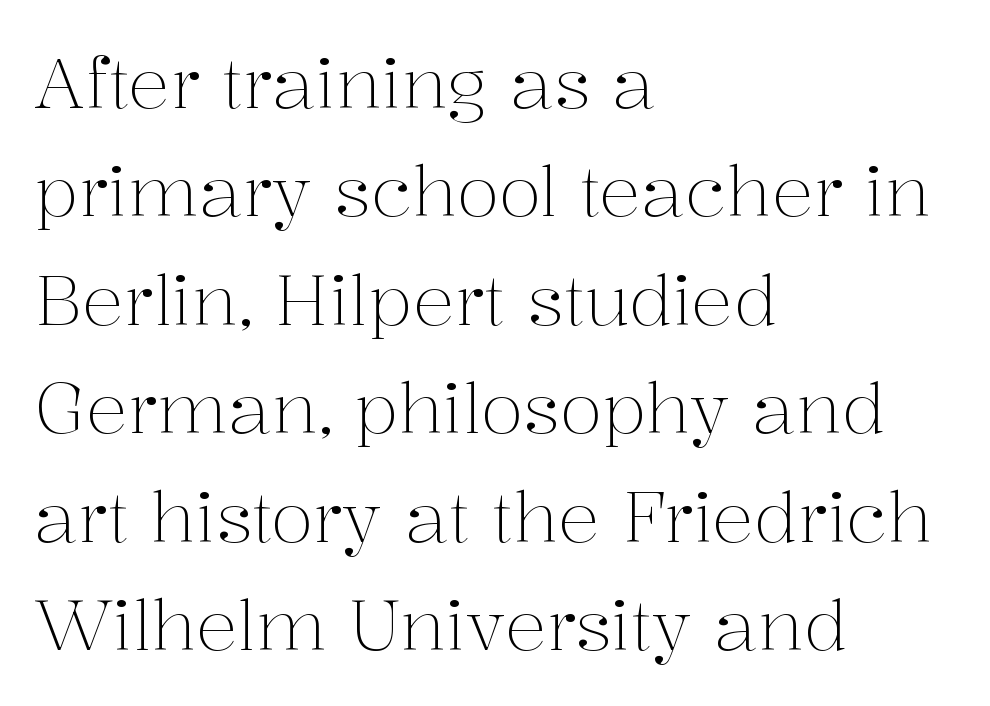
The image shows 70 px light serif type, upright; set left-aligned, normal line spacing (1.55x), normal letter spacing, not underlined; medium stroke contrast and a medium x-height.
